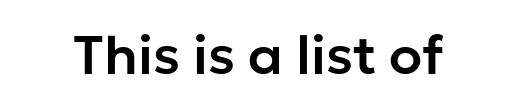
{"serif": "no", "italic": "no", "width": "normal", "stroke_contrast": "low", "x_height": "medium", "monospaced": "no", "underline": "no", "letter_spacing": "normal", "letter_spacing_em": 0.0, "glyph_px": 54}
